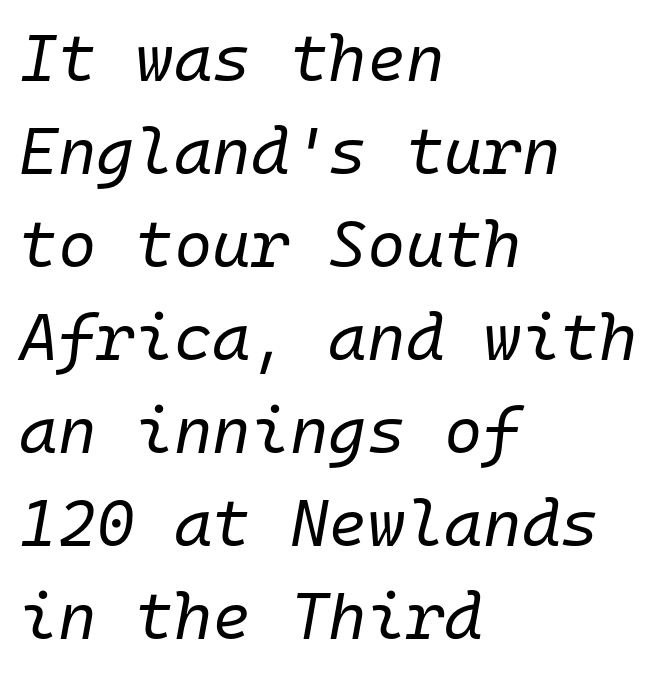
Note the uniform advance width — an 'i' takes as much space as an 'm'. How are the letters spaced? Ordinarily, with no added tracking. The glyphs are unaccompanied by any horizontal stroke below them. The rendering applies a slant to the glyphs.
